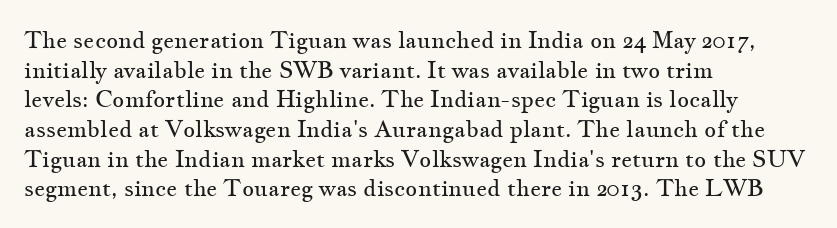
{"italic": "no", "bold": "no", "underline": "no", "align": "left", "line_spacing": "normal", "line_spacing_ratio": 1.29, "letter_spacing": "normal", "letter_spacing_em": 0.0, "glyph_px": 23}
